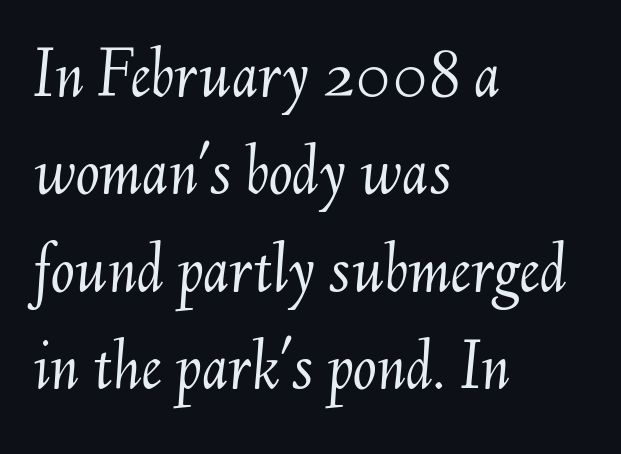
The image shows 71 px light type, italic (leaning right); set left-aligned, normal line spacing (1.37x), normal letter spacing, not underlined; medium stroke contrast and a small x-height.
